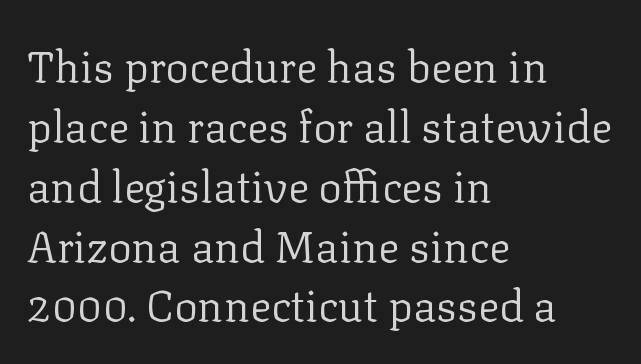
Q: Is the text bold? A: No.
Q: Is the text italic (slanted)? A: No, it is upright.
Q: Is the typeface a serif or a sans-serif typeface? A: Serif.
Q: Is the text underlined? A: No.
Q: How is the paragraph aligned? A: Left-aligned.
Q: Is the spacing between letters normal or unusually wide? A: Normal.
Q: Is the spacing between lines tight, normal or loose? A: Normal.
Q: Width (condensed, normal, or wide)? A: Normal.
Q: Stroke contrast? A: Low.
Q: x-height? A: Medium.
Q: Monospaced? A: No.
